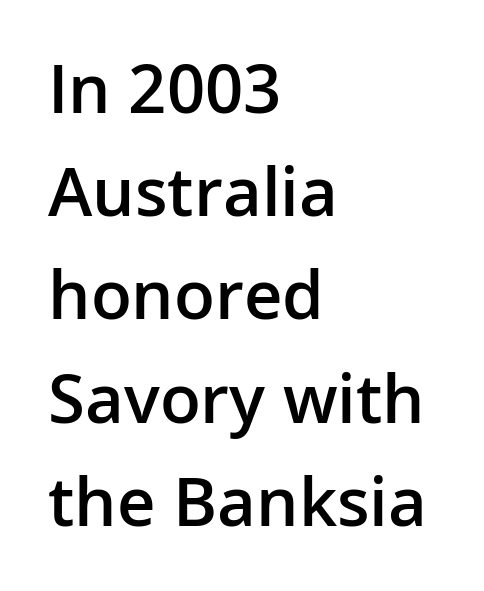
Q: Is the text bold? A: Semi-bold.
Q: Is the text italic (slanted)? A: No, it is upright.
Q: Is the typeface a serif or a sans-serif typeface? A: Sans-serif.
Q: Is the text underlined? A: No.
Q: How is the paragraph aligned? A: Left-aligned.
Q: Is the spacing between letters normal or unusually wide? A: Normal.
Q: Is the spacing between lines tight, normal or loose? A: Normal.
Q: Width (condensed, normal, or wide)? A: Normal.
Q: Stroke contrast? A: Low.
Q: x-height? A: Medium.
Q: Monospaced? A: No.
